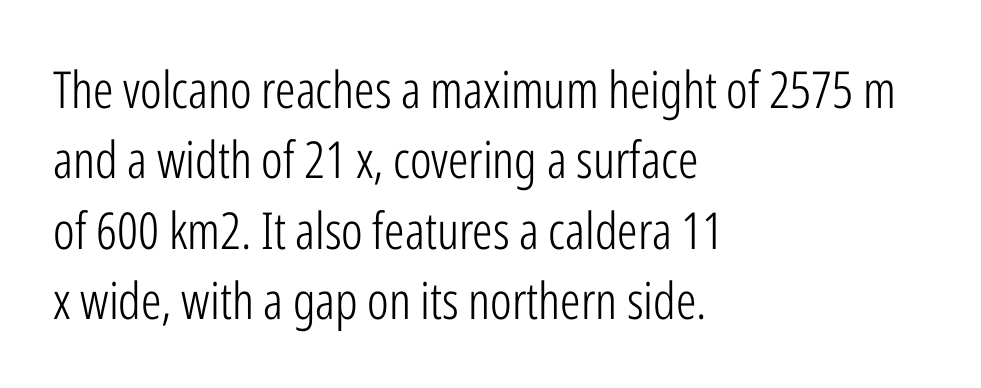
The image shows 51 px light, condensed sans-serif type, upright; set left-aligned, normal line spacing (1.38x), normal letter spacing, not underlined; low stroke contrast and a medium x-height.
